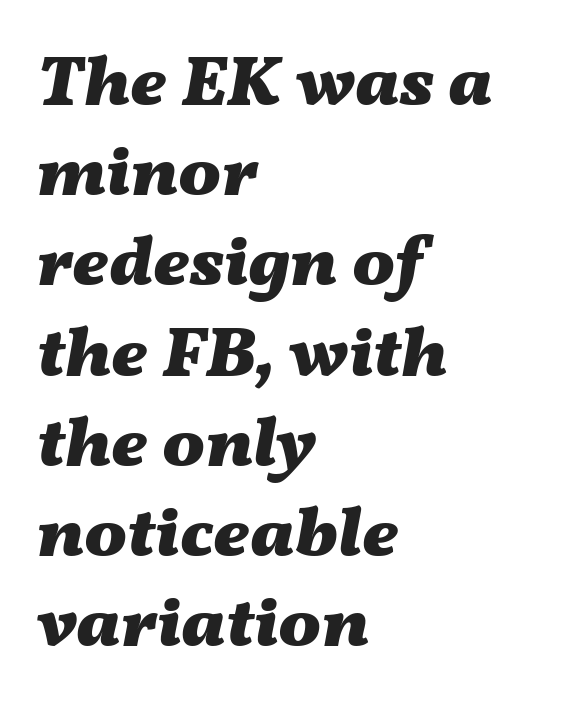
The image shows 71 px heavy, wide type, italic (leaning right); set left-aligned, normal line spacing (1.27x), normal letter spacing, not underlined; medium stroke contrast and a medium x-height.
